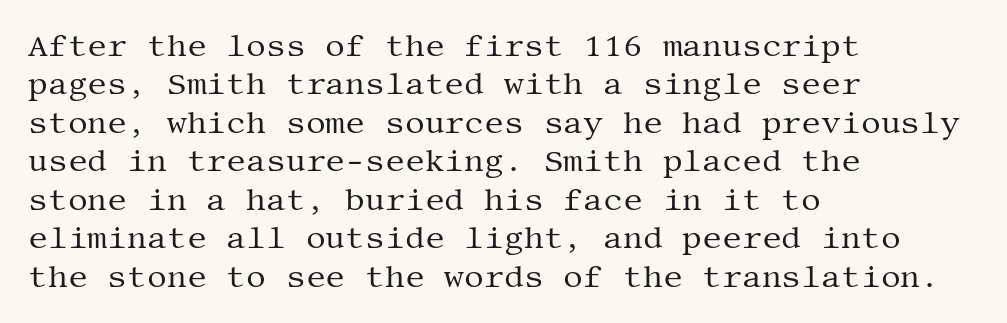
{"serif": "yes", "italic": "no", "bold": "no", "weight": "regular", "width": "normal", "stroke_contrast": "medium", "x_height": "large", "underline": "no", "align": "left", "line_spacing_ratio": 1.24, "letter_spacing": "normal", "letter_spacing_em": 0.0, "glyph_px": 31}
